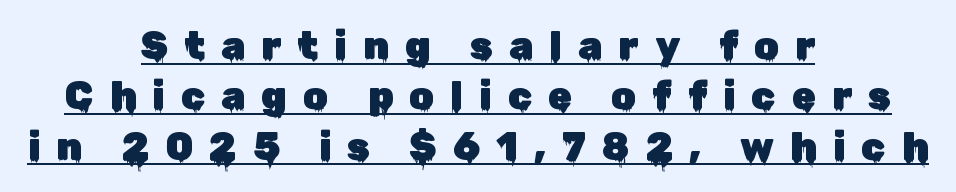
The image shows 39 px sans-serif type, upright; set centered, normal line spacing (1.29x), unusually wide letter spacing (+0.41 em), underlined; low stroke contrast and a medium x-height.
